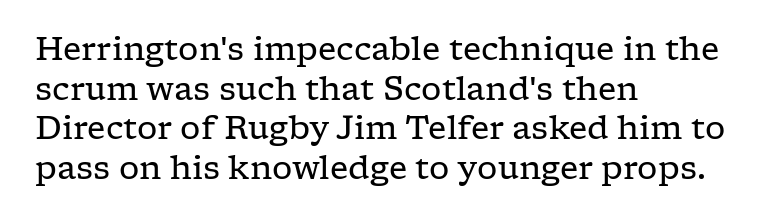
Q: Is the text bold? A: No.
Q: Is the text italic (slanted)? A: No, it is upright.
Q: Is the typeface a serif or a sans-serif typeface? A: Serif.
Q: Is the text underlined? A: No.
Q: How is the paragraph aligned? A: Left-aligned.
Q: Is the spacing between letters normal or unusually wide? A: Normal.
Q: Width (condensed, normal, or wide)? A: Wide.
Q: Stroke contrast? A: Low.
Q: x-height? A: Medium.
Q: Monospaced? A: No.
